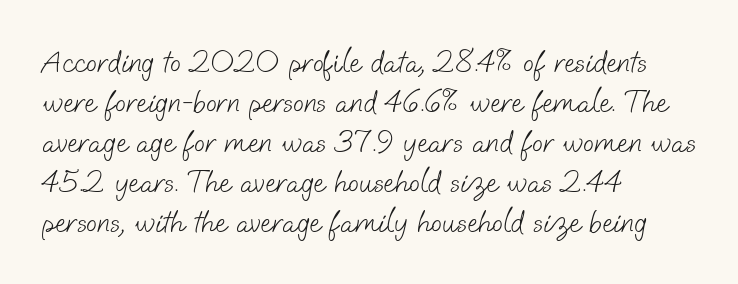
{"serif": "no", "bold": "no", "weight": "light", "width": "normal", "stroke_contrast": "low", "x_height": "small", "monospaced": "no", "underline": "no", "align": "left", "line_spacing": "normal", "line_spacing_ratio": 1.25, "letter_spacing": "normal", "letter_spacing_em": 0.0, "glyph_px": 32}
